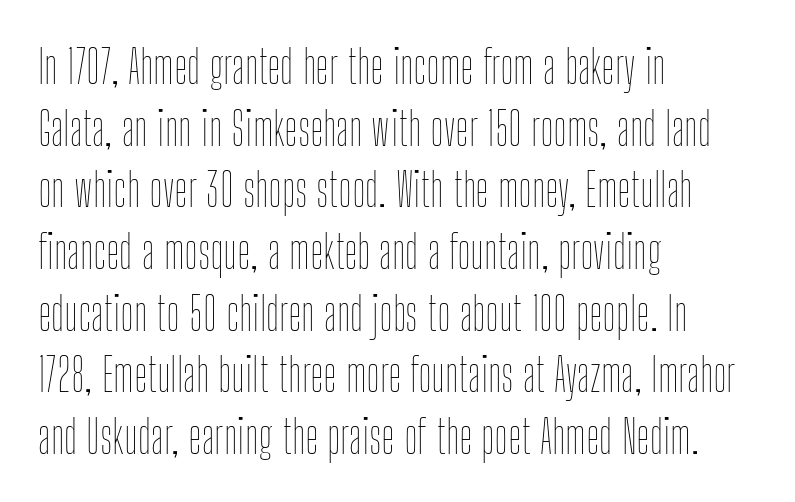
The weight tops out at a normal text grade. The rendering keeps characters at their native spacing. Posture: upright roman. Is there much room between lines? A standard amount, neither cramped nor airy. The text block is weighted toward the left margin, trailing off unevenly rightward.
